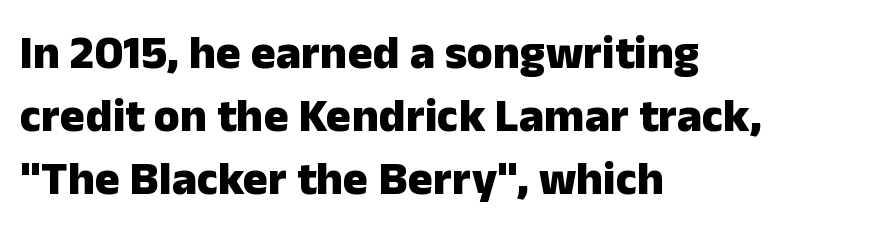
Thick stems and heavy bowls — unmistakably bold. Underline: absent. One glance says typical: line gaps are just what's usual. The gaps between neighbouring characters are ordinary and unremarkable.
